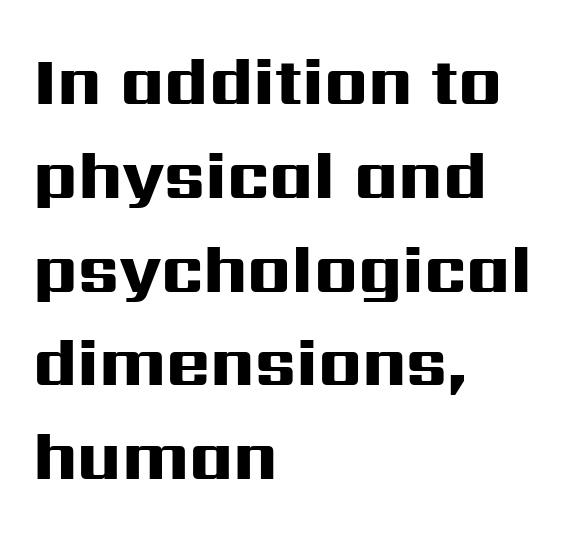
{"serif": "no", "italic": "no", "bold": "yes", "weight": "heavy", "width": "wide", "stroke_contrast": "high", "x_height": "medium", "monospaced": "no", "underline": "no", "align": "left", "line_spacing": "normal", "line_spacing_ratio": 1.4, "letter_spacing": "normal", "letter_spacing_em": 0.0, "glyph_px": 67}
